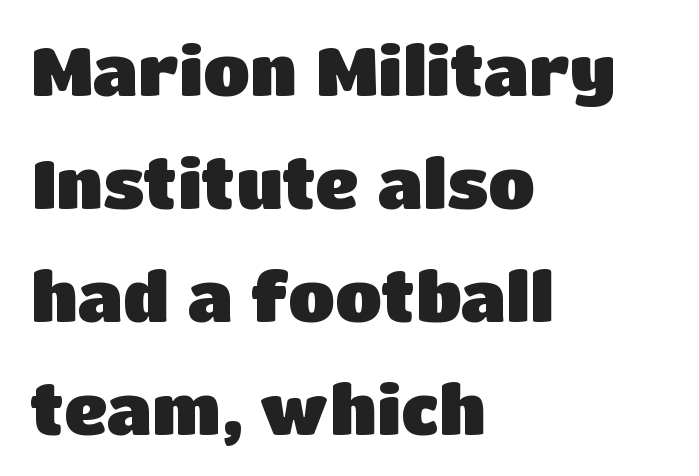
{"serif": "no", "italic": "no", "bold": "yes", "weight": "heavy", "width": "normal", "stroke_contrast": "low", "x_height": "large", "monospaced": "no", "underline": "no", "align": "left", "line_spacing": "normal", "line_spacing_ratio": 1.66, "letter_spacing": "normal", "letter_spacing_em": 0.0, "glyph_px": 68}
